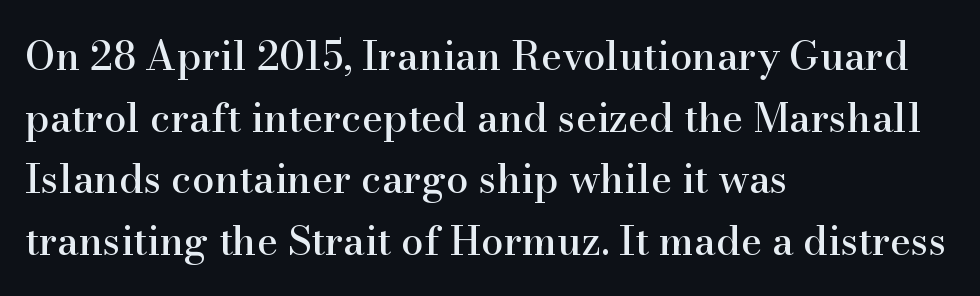
Q: Is the text italic (slanted)? A: No, it is upright.
Q: Is the typeface a serif or a sans-serif typeface? A: Serif.
Q: Is the text underlined? A: No.
Q: How is the paragraph aligned? A: Left-aligned.
Q: Is the spacing between letters normal or unusually wide? A: Normal.
Q: Is the spacing between lines tight, normal or loose? A: Normal.
Q: Width (condensed, normal, or wide)? A: Normal.
Q: Stroke contrast? A: High.
Q: x-height? A: Small.
Q: Monospaced? A: No.
